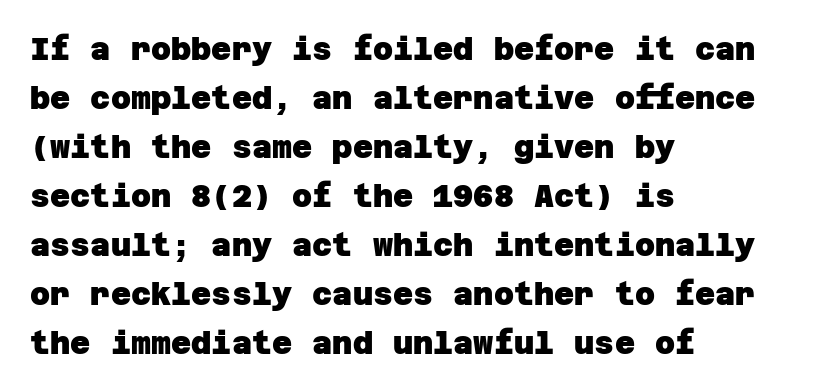
The rag falls on the right side of this text block. Between one letter and the next there's only the usual sliver of space. Nothing sits at the stroke ends, so this counts as sans-serif. Notice how descenders clear the ascenders below comfortably — that's standard leading. Heavy-handed strokes throughout: this text is bold. The string is rendered with underlining switched off.
